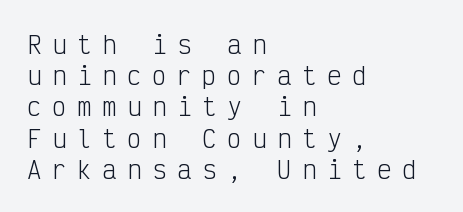
The line texture is sparse and dotted thanks to wide tracking. Only glyphs here, with clear space below each row. Is the block centered? No — it sits flush against the left margin. Vertical spacing — default. Letters have the restrained weight of plain body copy at most.
